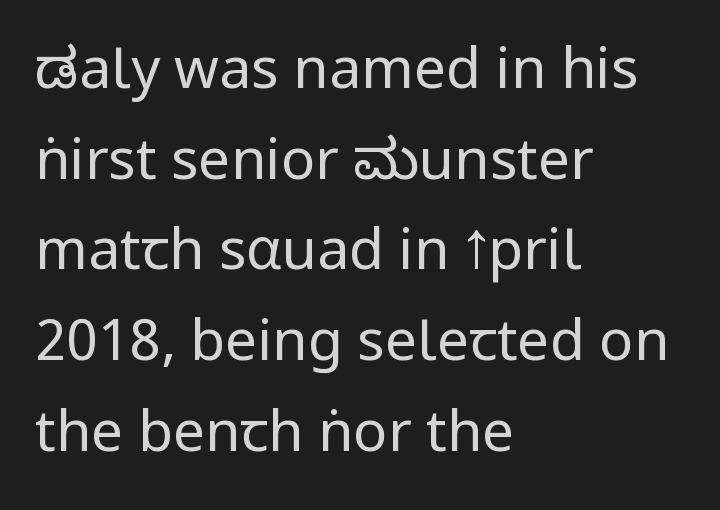
The image shows 57 px regular-weight, condensed sans-serif type, upright; set left-aligned, normal line spacing (1.59x), normal letter spacing, not underlined; low stroke contrast.
